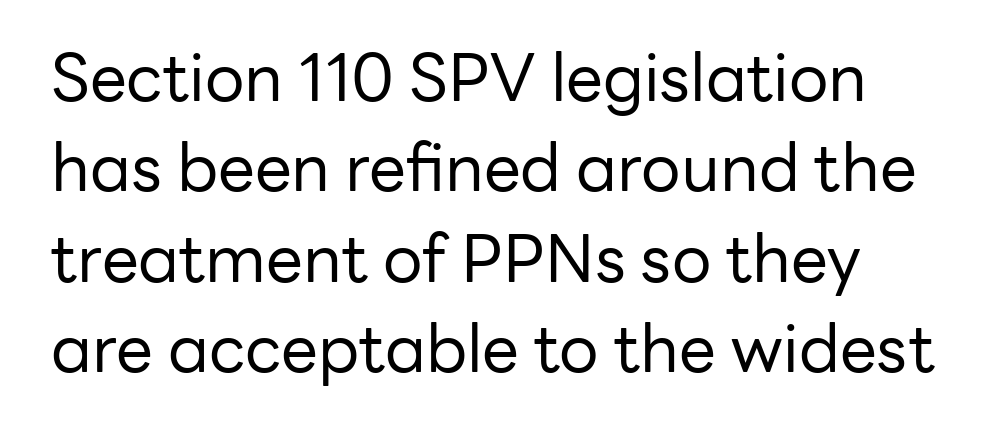
The image shows 66 px regular-weight sans-serif type, upright; set normal line spacing (1.37x), normal letter spacing, not underlined; low stroke contrast and a medium x-height.
